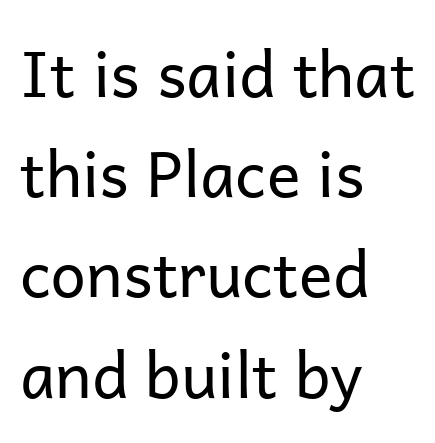
The space between consecutive lines is moderate. Check where the strokes stop: nothing finishes them off — pure sans. The text block is weighted toward the left margin, trailing off unevenly rightward. Stroke thickness stays within the range of a standard reading face or lighter. These lines were composed using upright roman letters.
